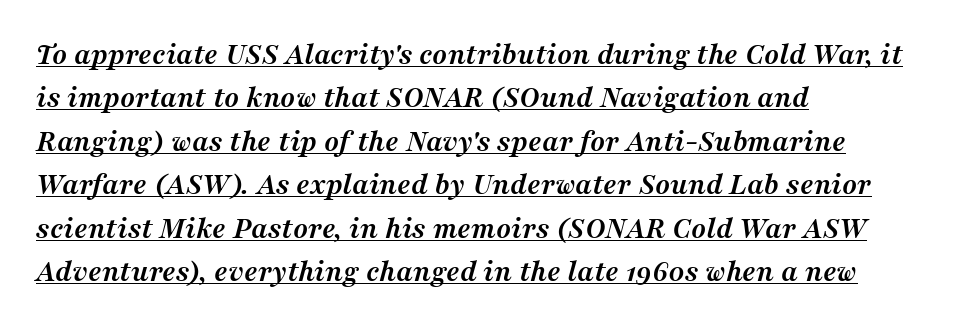
{"serif": "yes", "italic": "yes", "lean": "right", "slant_degrees": 16, "bold": "yes", "weight": "semibold", "width": "normal", "stroke_contrast": "medium", "x_height": "medium", "monospaced": "no", "underline": "yes", "align": "left", "line_spacing": "normal", "line_spacing_ratio": 1.4, "letter_spacing": "normal", "letter_spacing_em": 0.0, "glyph_px": 31}
